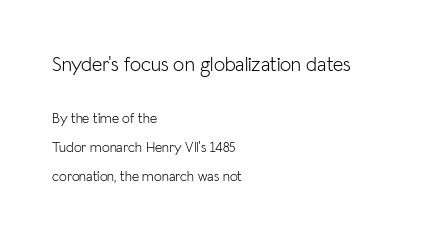
Left-aligned paragraph, ragged on the right. Each new line begins a long way beneath the previous one. This layout puts the oversized block above and the modest block below. The letters stand upright; this is a roman face. Underline: absent. How are the letters spaced? Ordinarily, with no added tracking.
